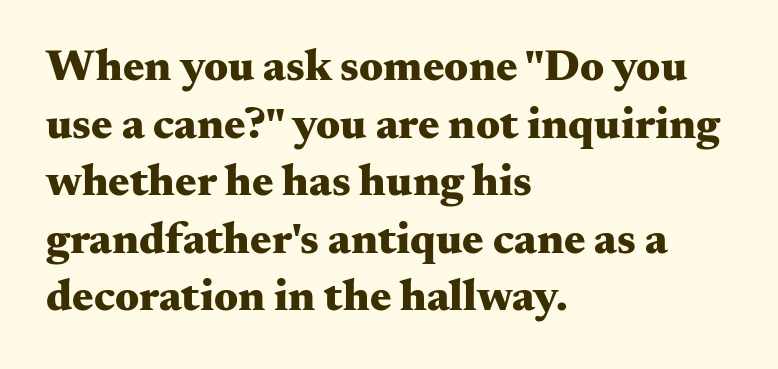
{"serif": "yes", "italic": "no", "bold": "yes", "weight": "heavy", "width": "wide", "stroke_contrast": "medium", "x_height": "small", "monospaced": "no", "underline": "no", "align": "left", "line_spacing": "normal", "line_spacing_ratio": 1.28, "letter_spacing": "normal", "letter_spacing_em": 0.0, "glyph_px": 45}
